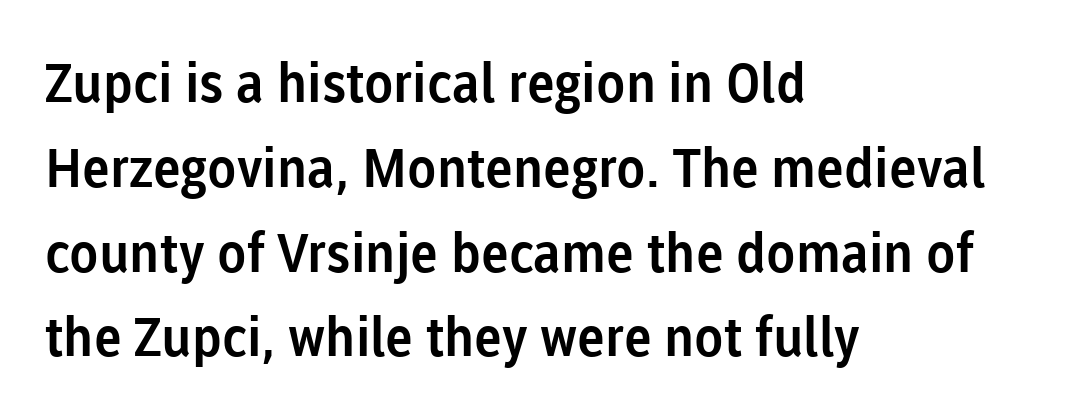
Notice how the passage keeps a crisp vertical edge on the left only. The type sits square on the baseline with zero lean. A bare baseline throughout the passage. Are there feet on the stems? There aren't — it's a sans.
